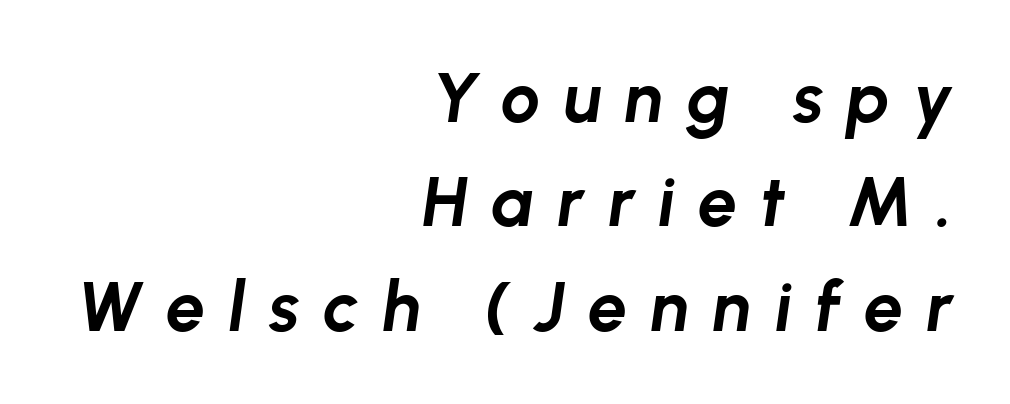
{"italic": "yes", "lean": "right", "slant_degrees": 8, "bold": "yes", "weight": "bold", "width": "normal", "stroke_contrast": "low", "x_height": "medium", "monospaced": "no", "underline": "no", "align": "right", "line_spacing": "normal", "line_spacing_ratio": 1.49, "letter_spacing": "wide", "letter_spacing_em": 0.33, "glyph_px": 70}
